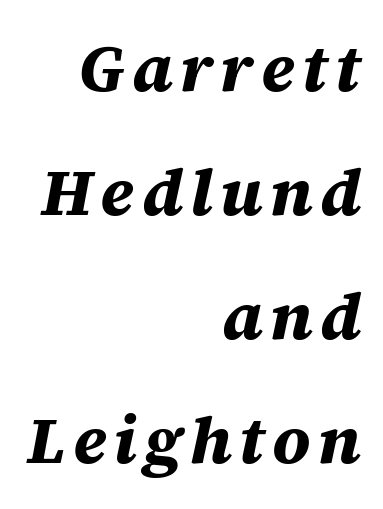
{"italic": "yes", "lean": "right", "slant_degrees": 12, "bold": "yes", "weight": "bold", "width": "normal", "stroke_contrast": "medium", "x_height": "large", "monospaced": "no", "underline": "no", "align": "right", "line_spacing_ratio": 1.88, "glyph_px": 66}
